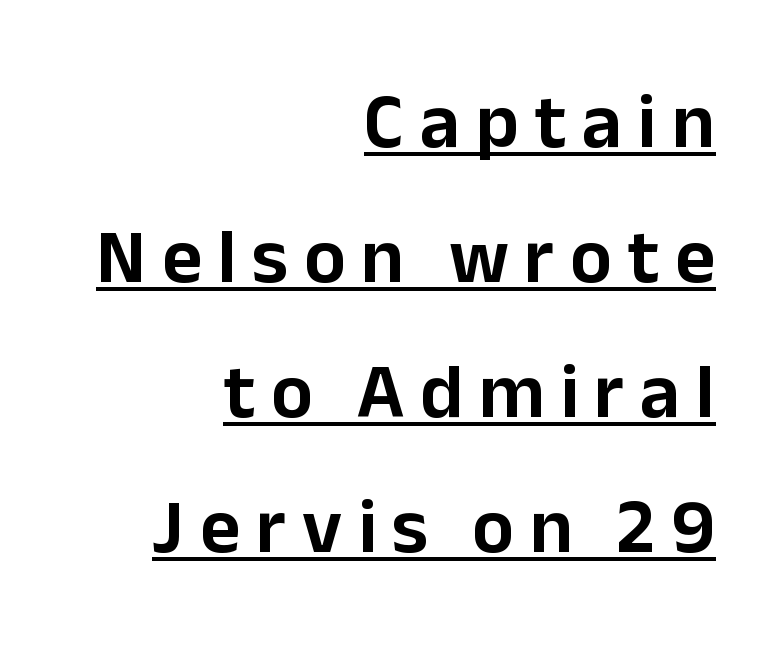
The face used here is proportionally spaced, like ordinary book or web type. Tracking value appears strongly positive — letters spread wide. The words here are underlined. Short and long lines alike share a common ending point at right. Grotesque or geometric, the face here clearly has no serifs.
